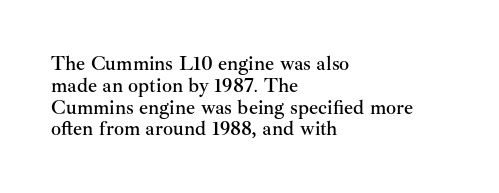
{"italic": "no", "underline": "no", "align": "left", "line_spacing": "tight", "line_spacing_ratio": 1.09, "letter_spacing": "normal", "letter_spacing_em": 0.0, "glyph_px": 20}
